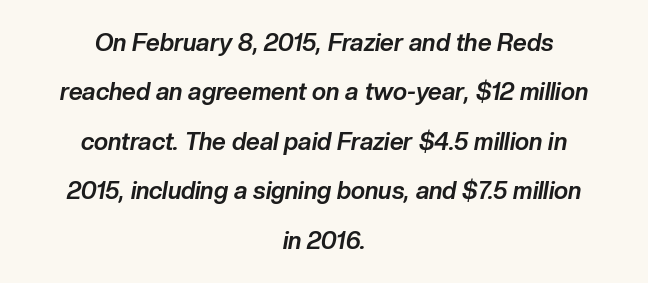
A dark, heavy texture on the line: the type is bold. These lines stack symmetrically, like a column narrowing and widening about its center. The space beneath each line is pristine and unruled. Interline gaps are noticeably wide in this sample. Is the type slanted? Yes — the strokes lean at a clear angle.
